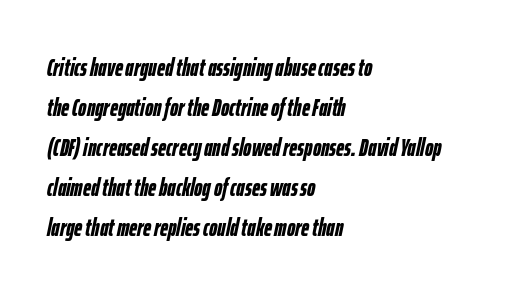
The image shows 25 px bold type, italic (leaning right); set left-aligned, normal line spacing (1.6x), normal letter spacing, not underlined.
